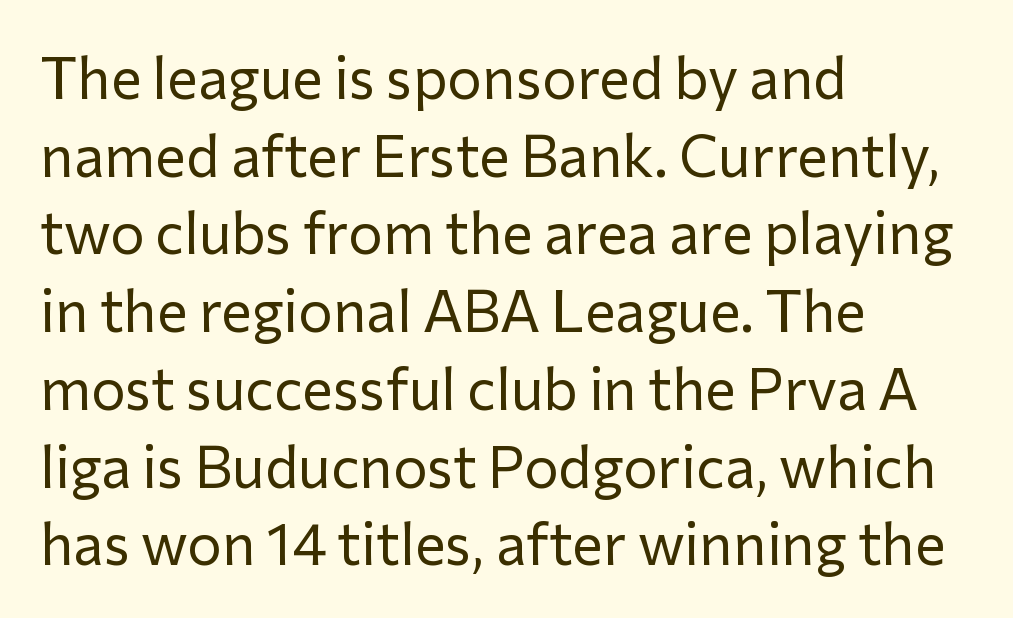
Standard letterfit; no display-style spreading of the glyphs. In terms of posture, this sample is upright. Descenders are the only things crossing below the line. Reading down the block, your eye returns to a fixed left position each line. The typeface has the unassuming heft of standard copy or less.
